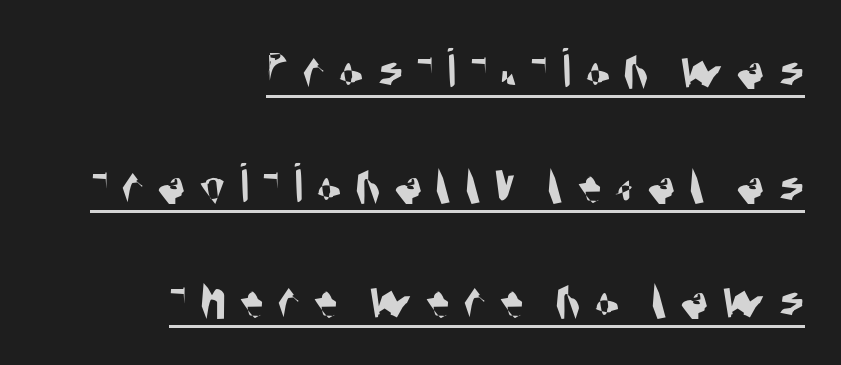
Q: Is the typeface a serif or a sans-serif typeface? A: Sans-serif.
Q: Is the text underlined? A: Yes.
Q: How is the paragraph aligned? A: Right-aligned.
Q: Is the spacing between letters normal or unusually wide? A: Unusually wide.
Q: Is the spacing between lines tight, normal or loose? A: Loose.
Q: Width (condensed, normal, or wide)? A: Condensed.
Q: Stroke contrast? A: Medium.
Q: x-height? A: Large.
Q: Monospaced? A: No.
